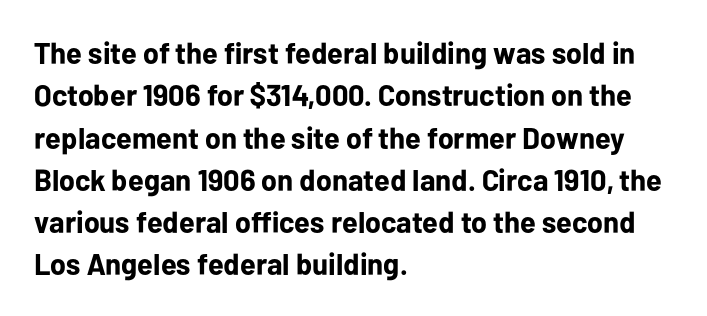
Q: Is the text bold? A: Yes.
Q: Is the text italic (slanted)? A: No, it is upright.
Q: Is the typeface a serif or a sans-serif typeface? A: Sans-serif.
Q: Is the text underlined? A: No.
Q: How is the paragraph aligned? A: Left-aligned.
Q: Is the spacing between letters normal or unusually wide? A: Normal.
Q: Is the spacing between lines tight, normal or loose? A: Normal.
Q: Width (condensed, normal, or wide)? A: Normal.
Q: Stroke contrast? A: Low.
Q: x-height? A: Medium.
Q: Monospaced? A: No.
